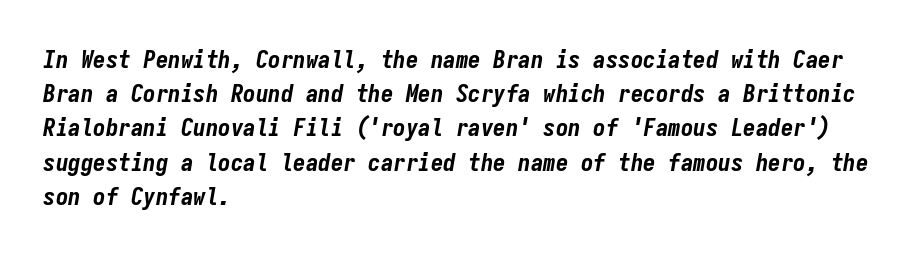
The image shows 25 px bold type, italic (leaning right); set left-aligned, normal line spacing (1.37x), normal letter spacing, not underlined.
